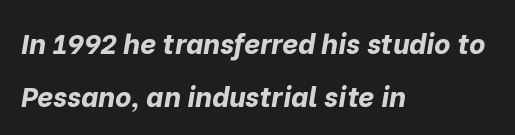
The image shows 28 px bold type, italic (leaning right); set left-aligned, line spacing 1.89x, normal letter spacing, not underlined; low stroke contrast and a medium x-height.
